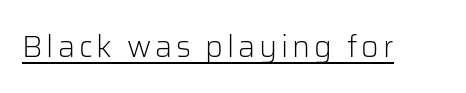
Spacing verdict: proportional, widths tailored to each character. Weight class: somewhere from thin through regular. Quick note: not italic, upright. Like a heading marked for emphasis, these lines bear an underscore. The type family on display is of the sans-serif kind.
